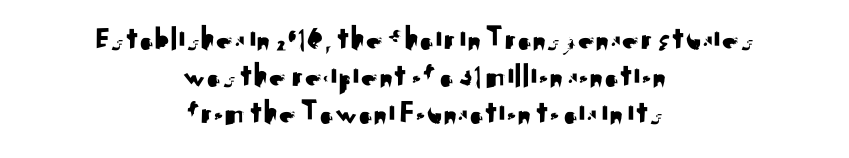
The image shows 34 px sans-serif type, upright; set centered, tight line spacing (1.09x), normal letter spacing, not underlined; medium stroke contrast and a small x-height.
